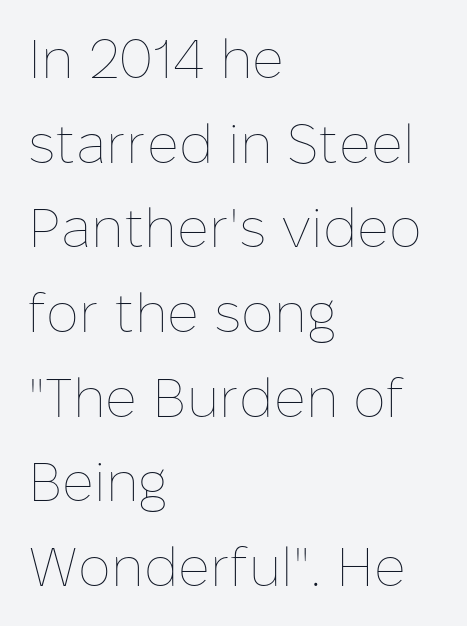
The image shows 55 px thin type, upright; set left-aligned, normal line spacing (1.54x), normal letter spacing, not underlined; low stroke contrast and a medium x-height.
